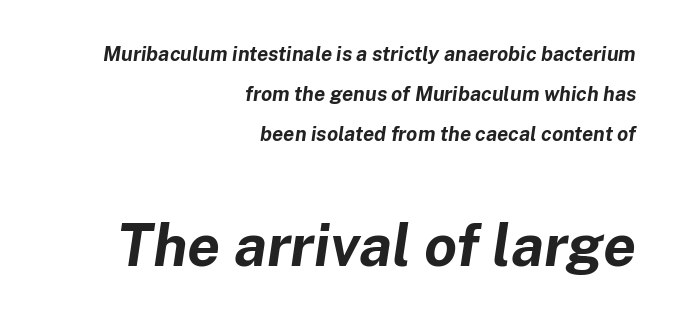
{"italic": "yes", "lean": "right", "slant_degrees": 8, "bold": "yes", "weight": "bold", "width": "normal", "stroke_contrast": "low", "x_height": "medium", "monospaced": "no", "underline": "no", "align": "right", "line_spacing": "loose", "line_spacing_ratio": 1.99, "letter_spacing": "normal", "letter_spacing_em": 0.0, "larger_block": "second", "size_ratio": 2.95, "glyph_px": 59}
